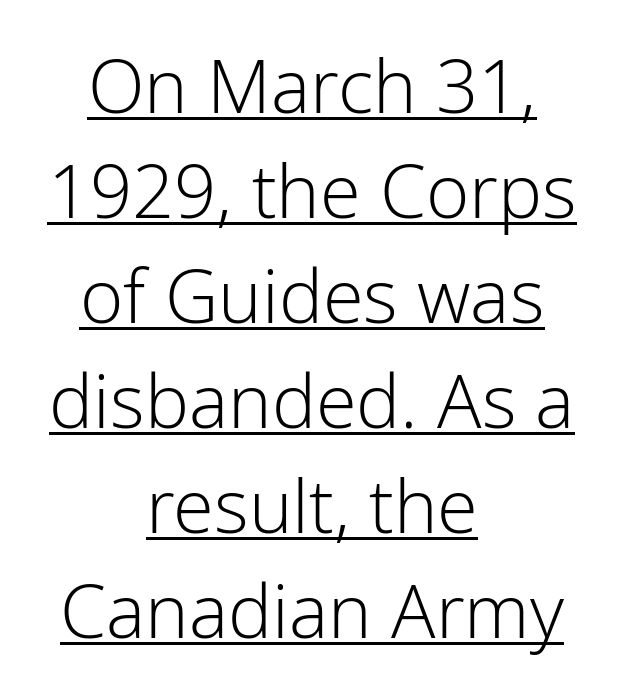
Q: Is the text bold? A: No.
Q: Is the text italic (slanted)? A: No, it is upright.
Q: Is the typeface a serif or a sans-serif typeface? A: Sans-serif.
Q: Is the text underlined? A: Yes.
Q: How is the paragraph aligned? A: Centered.
Q: Is the spacing between letters normal or unusually wide? A: Normal.
Q: Is the spacing between lines tight, normal or loose? A: Normal.
Q: Width (condensed, normal, or wide)? A: Normal.
Q: Stroke contrast? A: Low.
Q: x-height? A: Medium.
Q: Monospaced? A: No.
